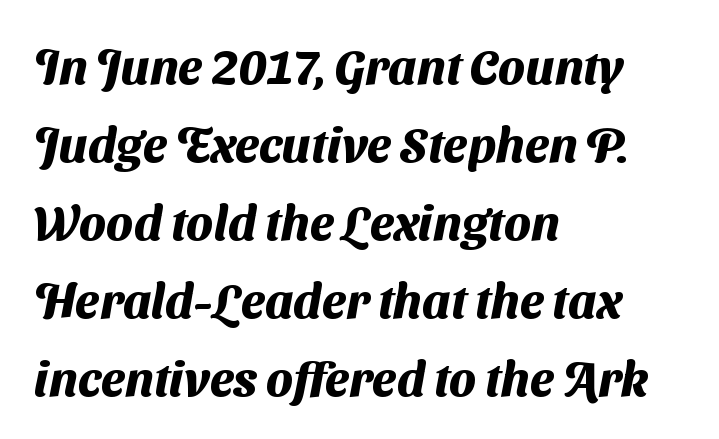
{"serif": "no", "bold": "yes", "weight": "heavy", "width": "normal", "stroke_contrast": "medium", "x_height": "medium", "monospaced": "no", "underline": "no", "align": "left", "line_spacing": "normal", "line_spacing_ratio": 1.59, "letter_spacing": "normal", "letter_spacing_em": 0.0, "glyph_px": 49}
